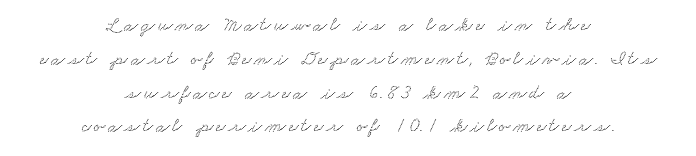
{"underline": "no", "align": "center", "line_spacing": "normal", "line_spacing_ratio": 1.69, "glyph_px": 20}
